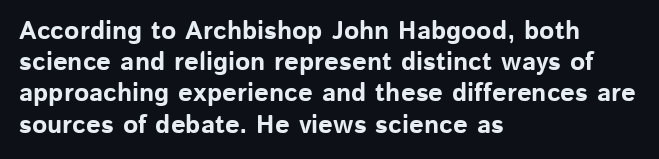
The image shows 26 px bold type, upright; set left-aligned, line spacing 1.2x, normal letter spacing, not underlined.
